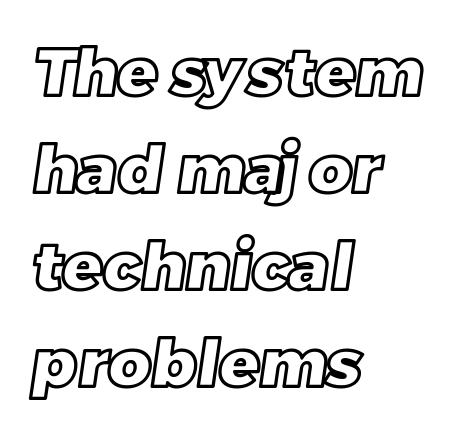
Honestly, there is no underline to notice here at all. Here the designer chose a conventional face with non-uniform glyph widths. The block of text has a typical density, with ordinary space between rows. The letterforms sit shoulder to shoulder at normal distance. Is the block centered? No — it sits flush against the left margin.
